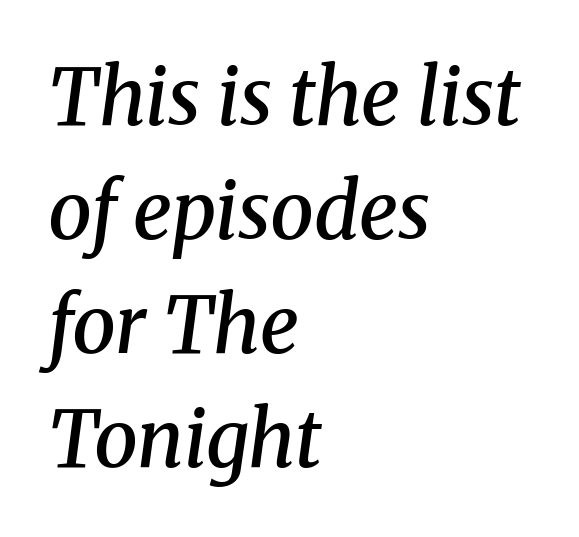
In terms of posture, this sample is oblique. Evenly set lines give the paragraph a standard silhouette. Look at the bottom of the vertical strokes: they flare into serifs here. Anything drawn beneath the words? Only blank space.
